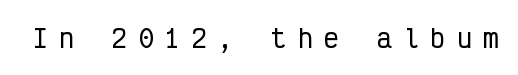
Q: Is the text italic (slanted)? A: No, it is upright.
Q: Is the text underlined? A: No.
Q: Is the spacing between letters normal or unusually wide? A: Unusually wide.
